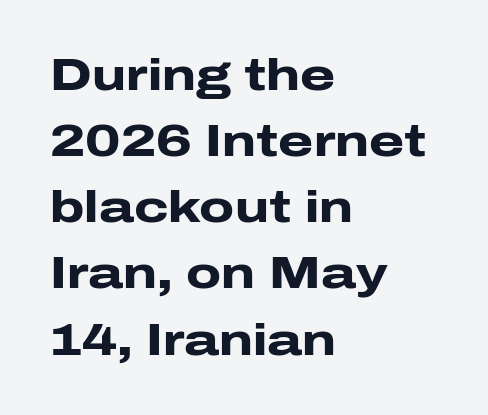
{"serif": "no", "italic": "no", "bold": "yes", "weight": "heavy", "width": "wide", "stroke_contrast": "low", "x_height": "medium", "monospaced": "no", "underline": "no", "align": "left", "line_spacing": "normal", "line_spacing_ratio": 1.47, "letter_spacing": "normal", "letter_spacing_em": 0.0, "glyph_px": 45}
